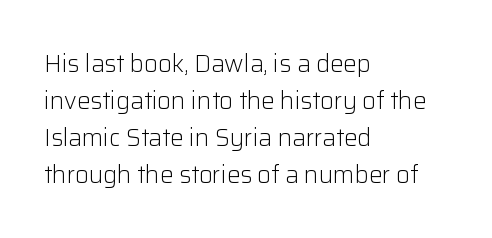
Q: Is the text bold? A: No.
Q: Is the text italic (slanted)? A: No, it is upright.
Q: Is the text underlined? A: No.
Q: How is the paragraph aligned? A: Left-aligned.
Q: Is the spacing between letters normal or unusually wide? A: Normal.
Q: Is the spacing between lines tight, normal or loose? A: Normal.
